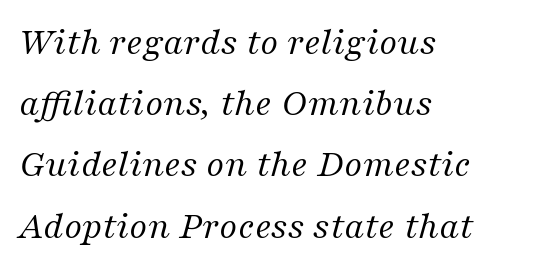
The image shows 39 px regular-weight serif type, italic (leaning right); set left-aligned, normal line spacing (1.57x), normal letter spacing, not underlined; medium stroke contrast and a medium x-height.
